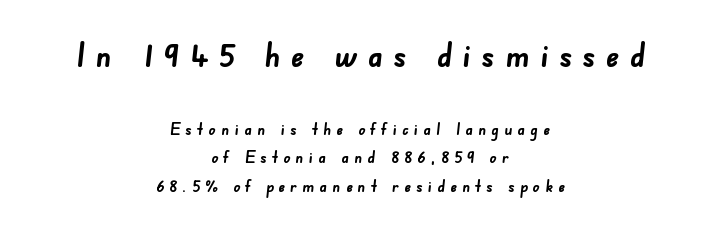
The image shows 34 px semibold sans-serif type; set centered, normal line spacing (1.69x), unusually wide letter spacing (+0.31 em), not underlined; the first (top) block is 2.0x larger; low stroke contrast and a small x-height.
